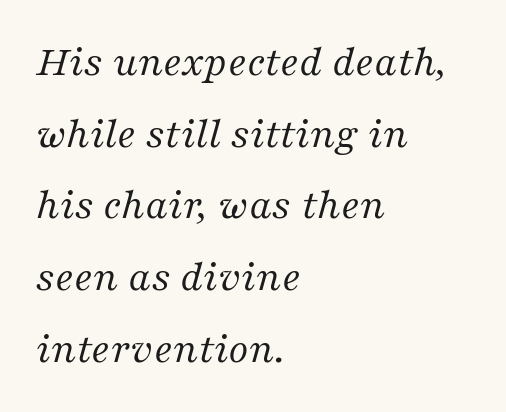
The image shows 44 px regular-weight serif type, italic (leaning right); set left-aligned, normal line spacing (1.63x), normal letter spacing, not underlined; medium stroke contrast and a medium x-height.
